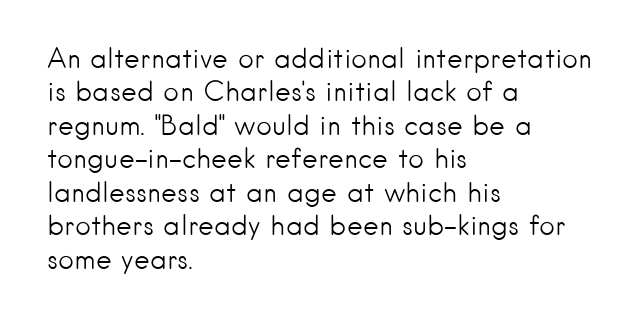
Q: Is the text bold? A: No.
Q: Is the text italic (slanted)? A: No, it is upright.
Q: Is the text underlined? A: No.
Q: How is the paragraph aligned? A: Left-aligned.
Q: Is the spacing between letters normal or unusually wide? A: Normal.
